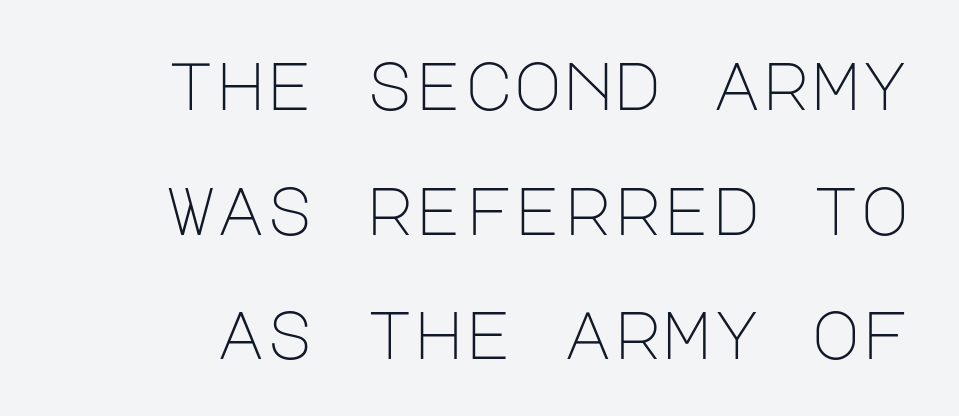
Q: Is the text bold? A: No.
Q: Is the text italic (slanted)? A: No, it is upright.
Q: Is the typeface a serif or a sans-serif typeface? A: Sans-serif.
Q: Is the text underlined? A: No.
Q: Is the spacing between letters normal or unusually wide? A: Normal.
Q: Width (condensed, normal, or wide)? A: Normal.
Q: Stroke contrast? A: Low.
Q: x-height? A: Large.
